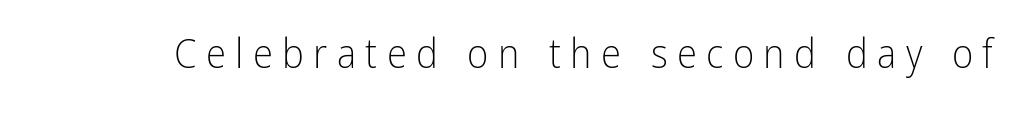
You can tell it's not italic because the verticals are truly vertical. The rendering inserts visible extra space after every character. The characters display no serif detailing; their extremities are plain. This is not heavy type; no bold has been used. You could not count columns in this text — the font is proportionally spaced. This rendering features lettering with no underline.
